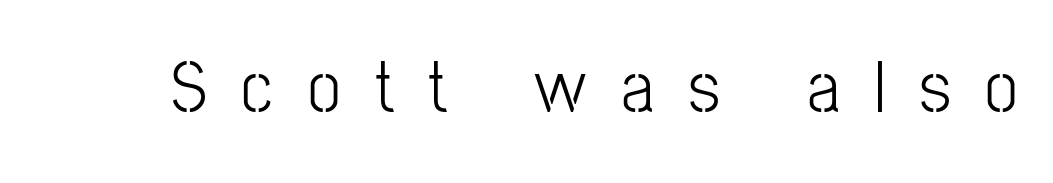
Q: Is the text bold? A: No.
Q: Is the text italic (slanted)? A: No, it is upright.
Q: Is the typeface a serif or a sans-serif typeface? A: Sans-serif.
Q: Is the text underlined? A: No.
Q: Is the spacing between letters normal or unusually wide? A: Unusually wide.
Q: Width (condensed, normal, or wide)? A: Condensed.
Q: Stroke contrast? A: Low.
Q: x-height? A: Medium.
Q: Monospaced? A: No.
